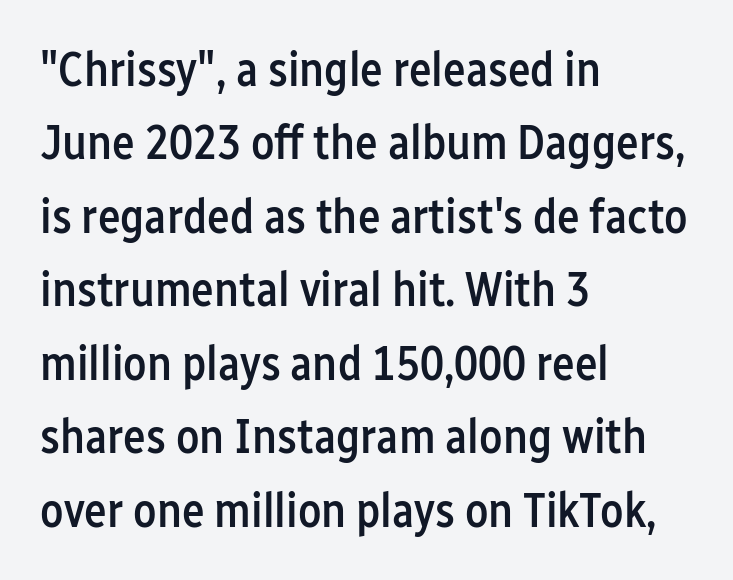
Words float on clear page, feet unadorned. The rendering keeps characters at their native spacing. Stems and bowls a touch heavier than normal — semibold. Think of a printed novel: that variable character pitch is what you see here.
